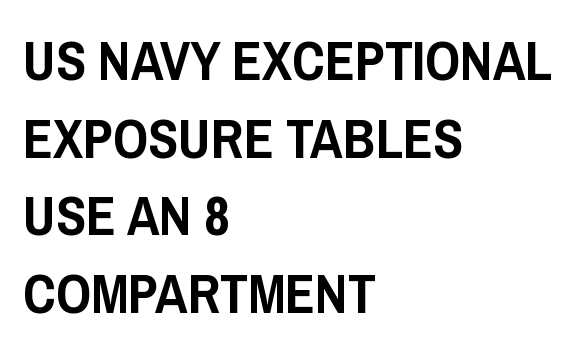
Clear beneath every line of the passage. Glyph-to-glyph distance matches everyday printed text. Ascenders rise straight up at ninety degrees. Character widths vary here, with narrow letters taking less room than wide ones. The vertical gap from one line to the next is medium. Letterform terminals end flat and unadorned throughout the passage.
